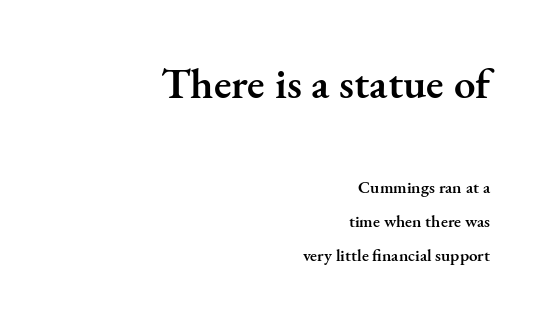
Do the characters align in a grid? No, the font is proportional. Notice how the stems are strictly vertical — no italics here. The letters carry serifs — small finishing strokes at the ends of their stems. Check the space under the baseline: it is left empty. Heft: intermediate — a semibold.
